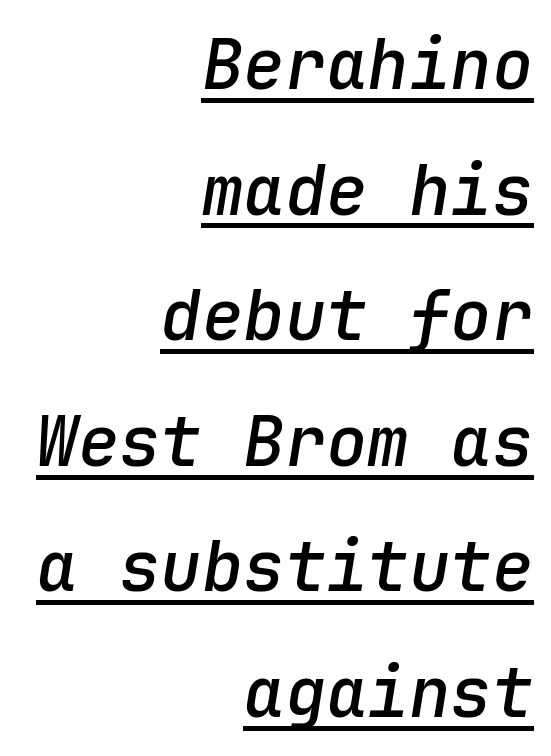
Q: Is the text bold? A: Semi-bold.
Q: Is the text italic (slanted)? A: Yes, it leans right by about 9 degrees.
Q: Is the text underlined? A: Yes.
Q: How is the paragraph aligned? A: Right-aligned.
Q: Is the spacing between letters normal or unusually wide? A: Normal.
Q: Width (condensed, normal, or wide)? A: Normal.
Q: Stroke contrast? A: Low.
Q: x-height? A: Medium.
Q: Monospaced? A: Yes.
